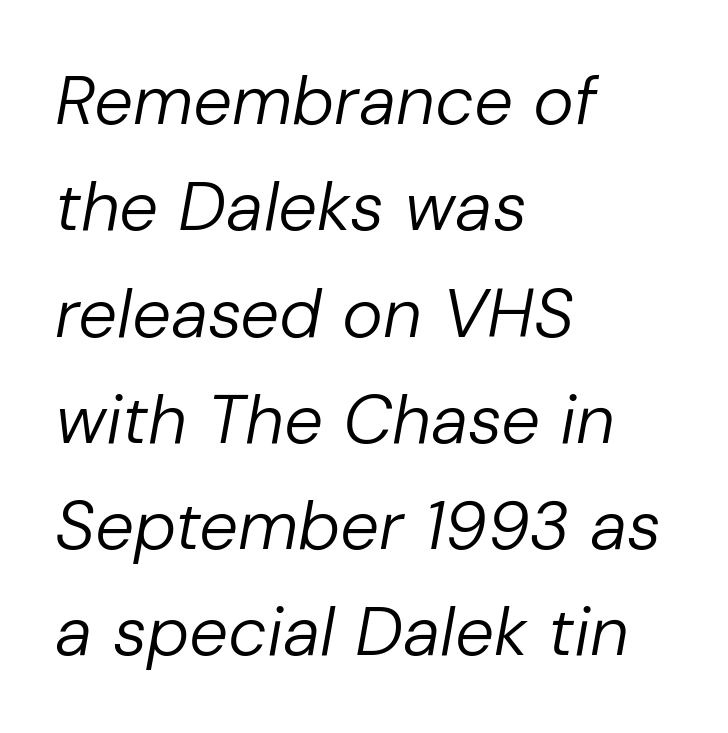
Q: Is the text bold? A: No.
Q: Is the text italic (slanted)? A: Yes, it leans right by about 10 degrees.
Q: Is the text underlined? A: No.
Q: How is the paragraph aligned? A: Left-aligned.
Q: Is the spacing between letters normal or unusually wide? A: Normal.
Q: Is the spacing between lines tight, normal or loose? A: Normal.
Q: Width (condensed, normal, or wide)? A: Normal.
Q: Stroke contrast? A: Low.
Q: x-height? A: Medium.
Q: Monospaced? A: No.
